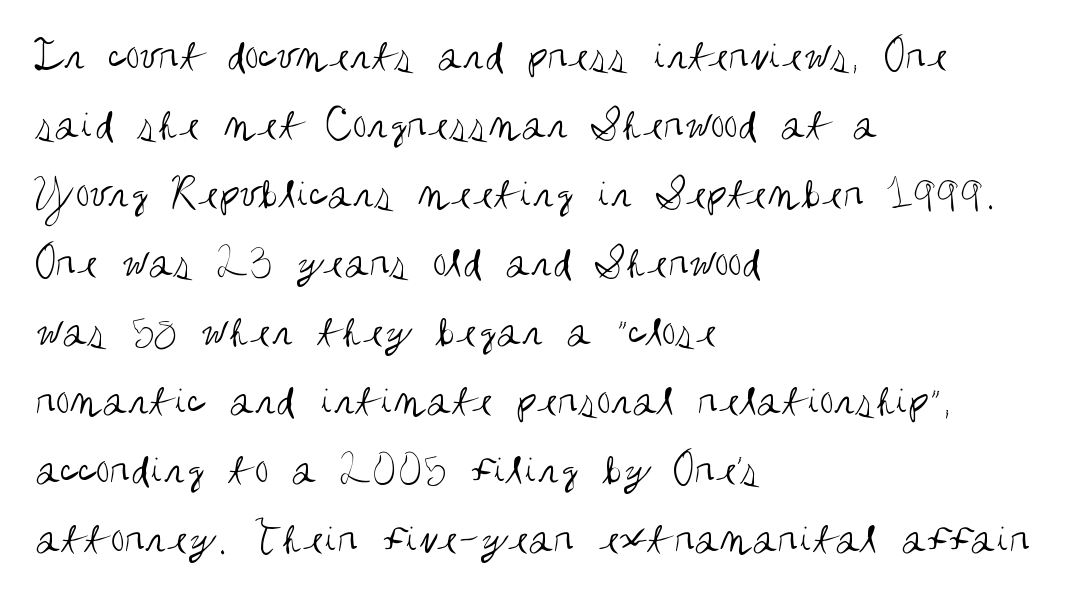
Q: Is the text bold? A: No.
Q: Is the typeface a serif or a sans-serif typeface? A: Sans-serif.
Q: Is the text underlined? A: No.
Q: How is the paragraph aligned? A: Left-aligned.
Q: Is the spacing between letters normal or unusually wide? A: Normal.
Q: Is the spacing between lines tight, normal or loose? A: Normal.
Q: Width (condensed, normal, or wide)? A: Condensed.
Q: Stroke contrast? A: Medium.
Q: x-height? A: Large.
Q: Monospaced? A: No.
